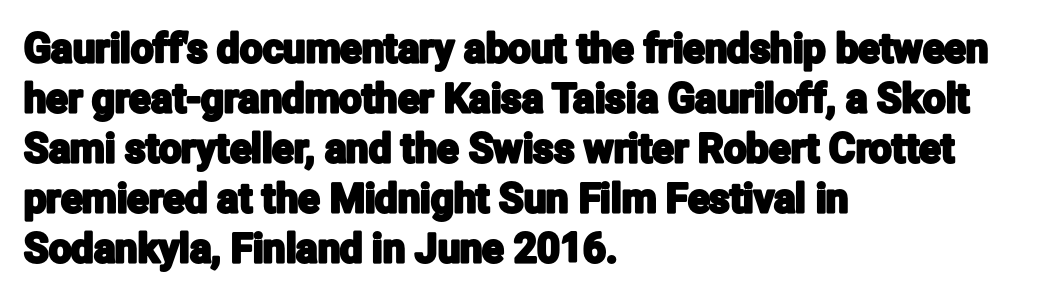
Do the characters align in a grid? No, the font is proportional. The lines are quadded left. A sans-serif font was chosen for this passage. The lettering stays uniformly vertical, giving the passage a roman look. Each new line begins a customary step beneath the previous one.
